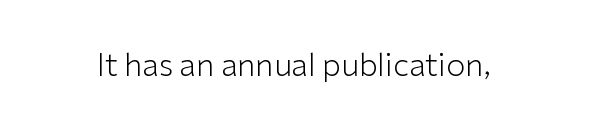
{"serif": "no", "italic": "no", "bold": "no", "weight": "light", "width": "normal", "stroke_contrast": "low", "x_height": "medium", "monospaced": "no", "underline": "no", "letter_spacing": "normal", "letter_spacing_em": 0.0, "glyph_px": 31}
